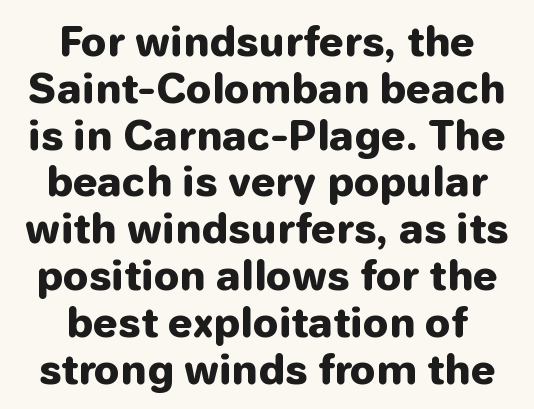
{"serif": "no", "italic": "no", "bold": "yes", "weight": "heavy", "width": "normal", "stroke_contrast": "low", "x_height": "medium", "monospaced": "no", "underline": "no", "align": "center", "line_spacing_ratio": 1.17, "letter_spacing": "normal", "letter_spacing_em": 0.0, "glyph_px": 40}
